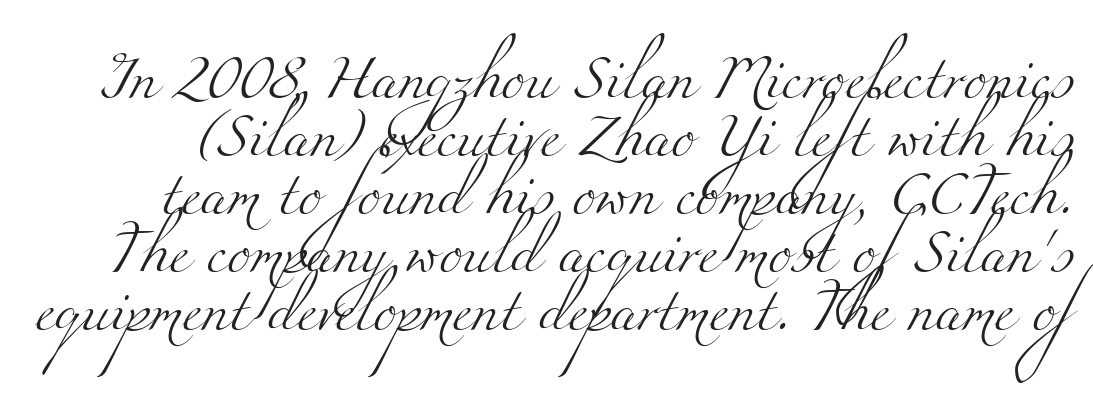
The image shows 44 px light, wide type; set normal line spacing (1.32x), normal letter spacing, not underlined; medium stroke contrast and a small x-height.
